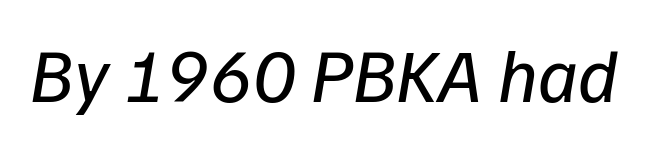
The image shows 76 px regular-weight sans-serif type; set normal letter spacing, not underlined; low stroke contrast and a medium x-height.
